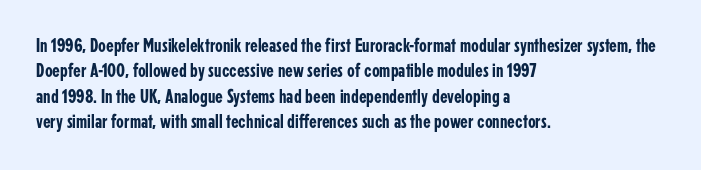
Layout note: lines flush left. The zone under the glyphs is completely vacant. The gaps between neighbouring characters are ordinary and unremarkable. Ascenders rise straight up at ninety degrees. Leading matches the norm, producing a regular column.
